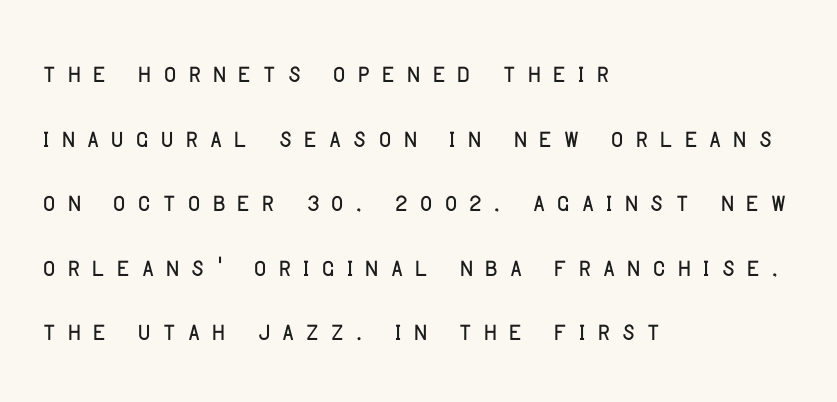
The space between consecutive lines is lavish. Observe the wide spacing: letters keep a clear distance from each other. Type without underlining. Ordinary non-slanted type is in use. Varying glyph widths throughout — classic text-font behaviour.
